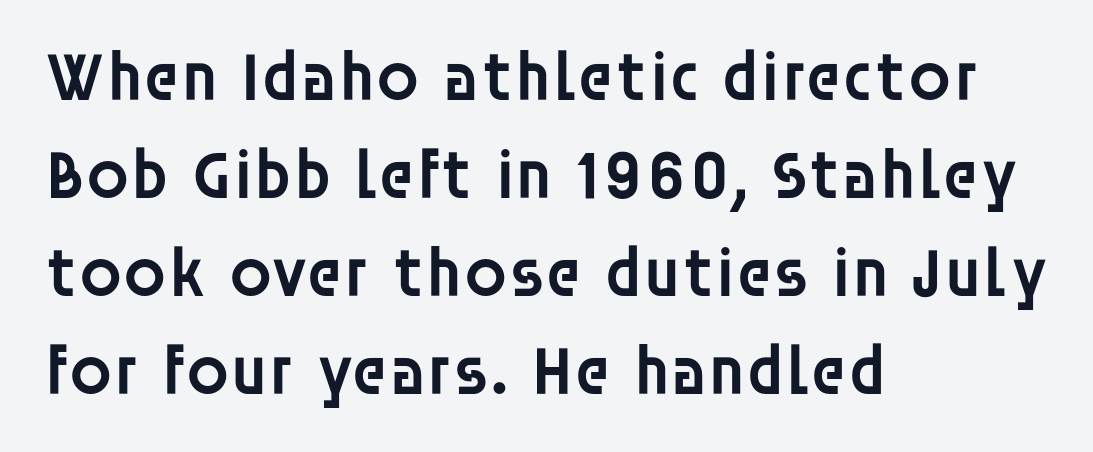
The rendering shows plain stroke endings on the letterforms — a sans-serif design. Does the leading feel generous? No, just average. Spacing verdict: proportional, widths tailored to each character. The type sits square on the baseline with zero lean. You could call the tracking neutral — neither tight nor loose. The passage shown is semibold, sitting just below true bold.
